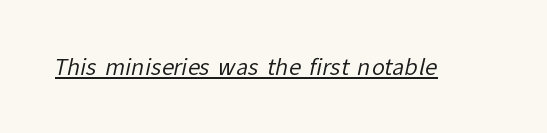
{"bold": "no", "underline": "yes", "letter_spacing": "normal", "letter_spacing_em": 0.0, "glyph_px": 22}
